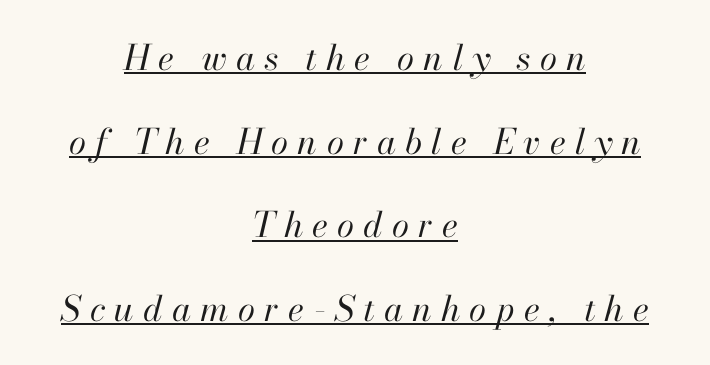
Vertical spacing — loose. The passage shown is not bold in any degree. Varying glyph widths throughout — classic text-font behaviour. Between one letter and the next there's a generous, obvious gap.
